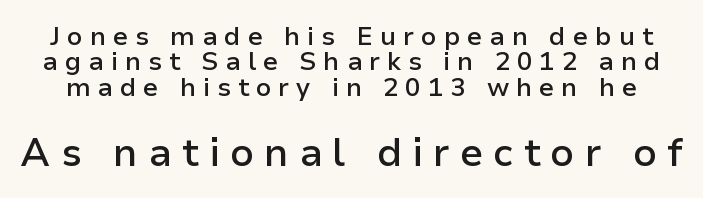
The image shows 39 px semibold sans-serif type, upright; set tight line spacing (0.98x), unusually wide letter spacing (+0.26 em), not underlined; the second (bottom) block is 1.5x larger; low stroke contrast and a medium x-height.
